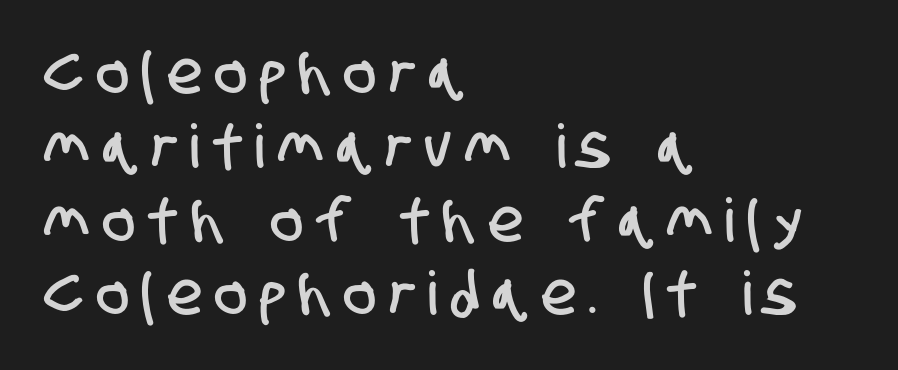
A typesetter would label this face a sans. Note the varied advance widths — an 'i' is clearly narrower than an 'm'. Caption: expanded tracking, letters set apart. Lines of text with bare space underneath.
